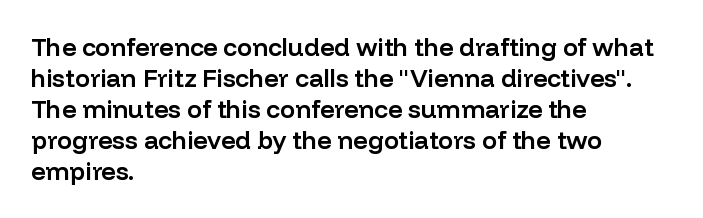
A classic flush-left, rag-right setting is used for this passage. The face used here is rendered with its standard letterfit. Decoration check: the copy has no underline. Caption: semibold face, moderately heavy strokes. Quick note: not italic, upright.
